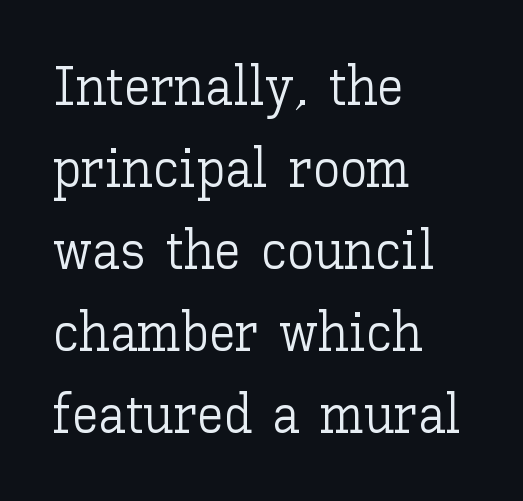
Teacher's note: observe the even left margin — that is flush-left alignment. Posture: vertical. Line spacing here is normal. Only glyphs here, with clear space below each row.
